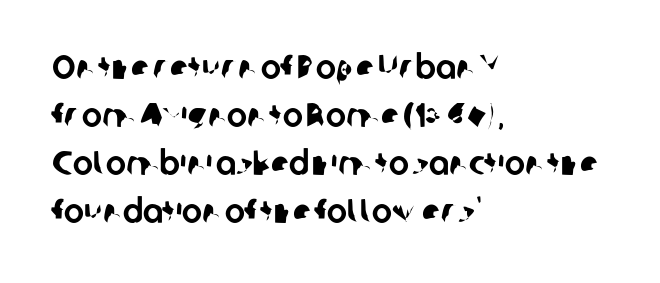
{"serif": "no", "width": "normal", "stroke_contrast": "low", "x_height": "medium", "monospaced": "no", "underline": "no", "align": "left", "line_spacing": "normal", "line_spacing_ratio": 1.41, "letter_spacing": "normal", "letter_spacing_em": 0.0, "glyph_px": 34}
